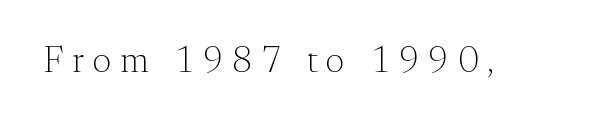
Q: Is the text bold? A: No.
Q: Is the text italic (slanted)? A: No, it is upright.
Q: Is the typeface a serif or a sans-serif typeface? A: Serif.
Q: Is the text underlined? A: No.
Q: Is the spacing between letters normal or unusually wide? A: Unusually wide.
Q: Width (condensed, normal, or wide)? A: Normal.
Q: Stroke contrast? A: Medium.
Q: x-height? A: Small.
Q: Monospaced? A: No.
